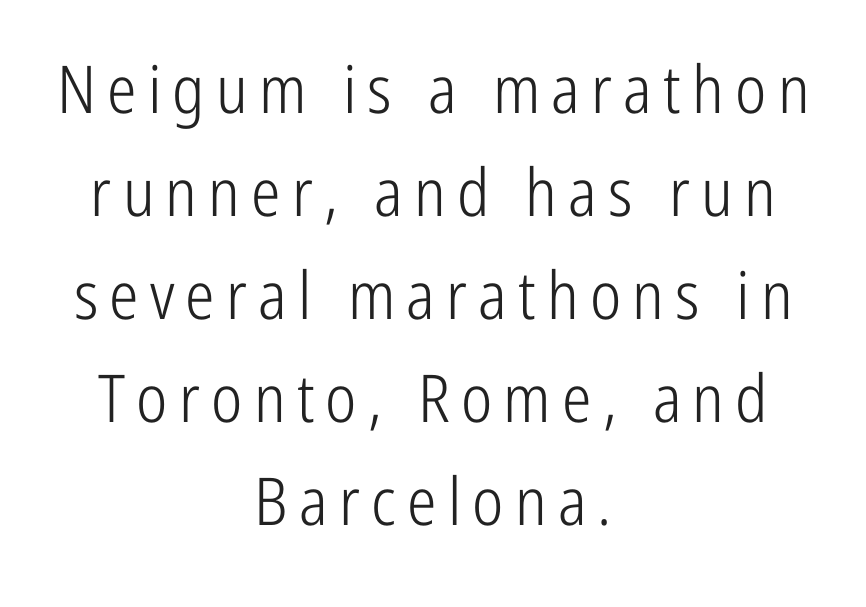
The image shows 66 px light, condensed sans-serif type, upright; set centered, normal line spacing (1.56x), not underlined; low stroke contrast and a medium x-height.
